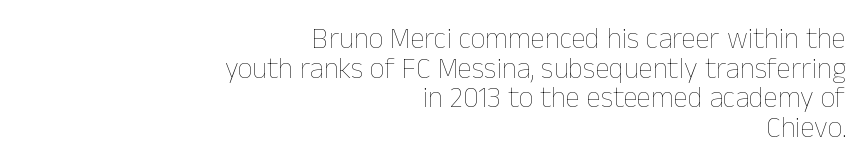
The image shows 29 px thin type, upright; set right-aligned, tight line spacing (1.02x), normal letter spacing, not underlined; low stroke contrast and a medium x-height.
